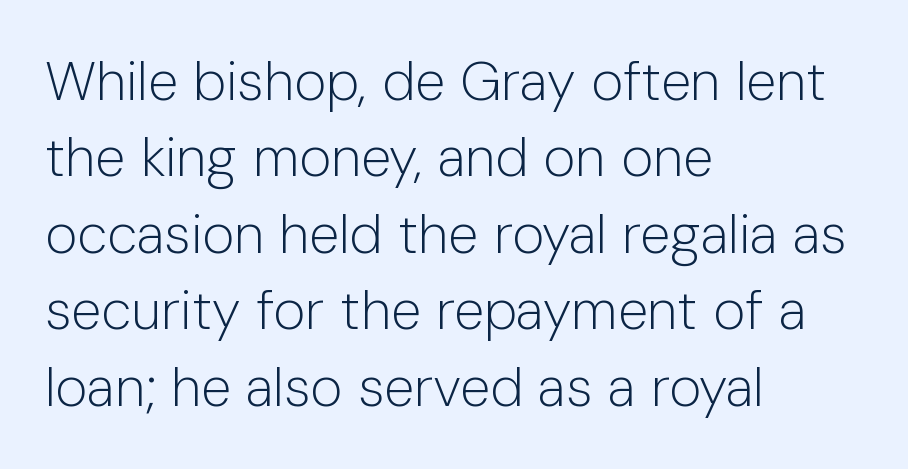
Each word holds together tightly as a unit, with standard inter-letter gaps. The specimen omits any rule beneath the text block's lines. Observe the absence of serifs on each vertical stroke in this sample. Vertical strokes here are truly vertical. The text block is weighted toward the left margin, trailing off unevenly rightward. If you measured baseline to baseline, you'd find a middling distance.
